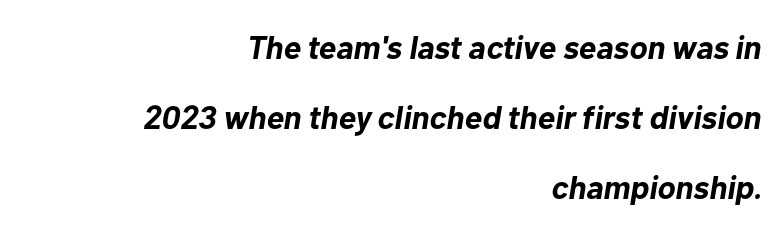
The image shows 33 px bold type, italic (leaning right); set right-aligned, loose line spacing (2.12x), normal letter spacing, not underlined; low stroke contrast and a medium x-height.
